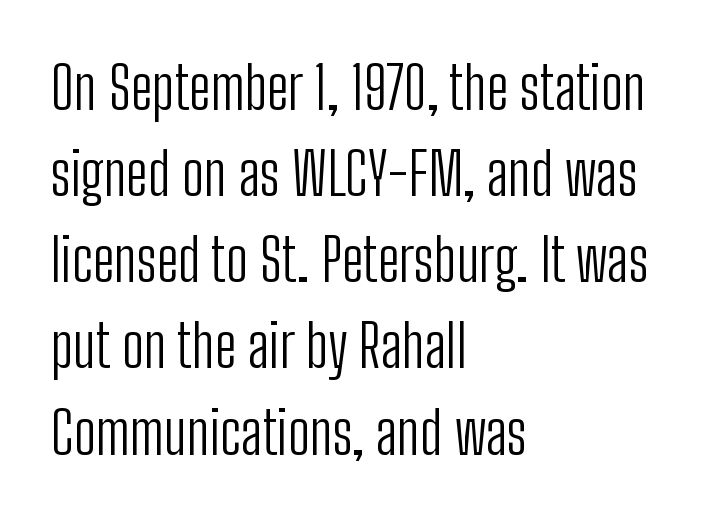
The image shows 59 px light, condensed sans-serif type, upright; set left-aligned, normal line spacing (1.46x), normal letter spacing, not underlined; low stroke contrast and a medium x-height.
